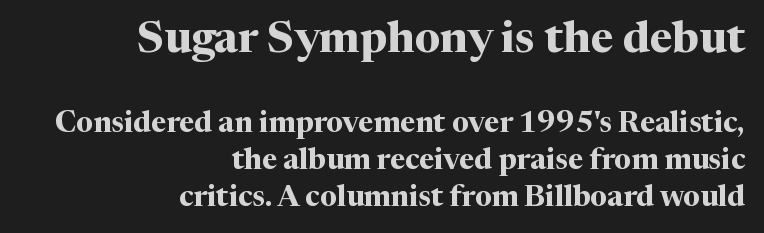
The image shows 44 px bold serif type, upright; set right-aligned, normal line spacing (1.27x), normal letter spacing, not underlined; the first (top) block is 1.52x larger; medium stroke contrast and a medium x-height.
